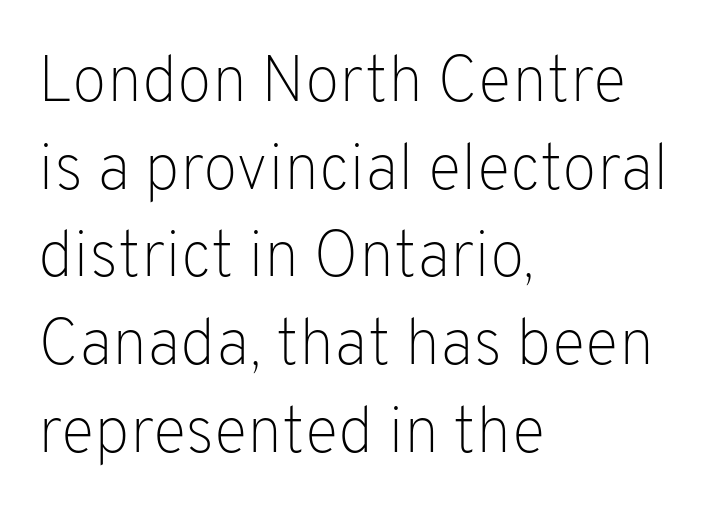
The image shows 64 px light sans-serif type, upright; set left-aligned, normal line spacing (1.37x), normal letter spacing, not underlined; low stroke contrast and a medium x-height.
